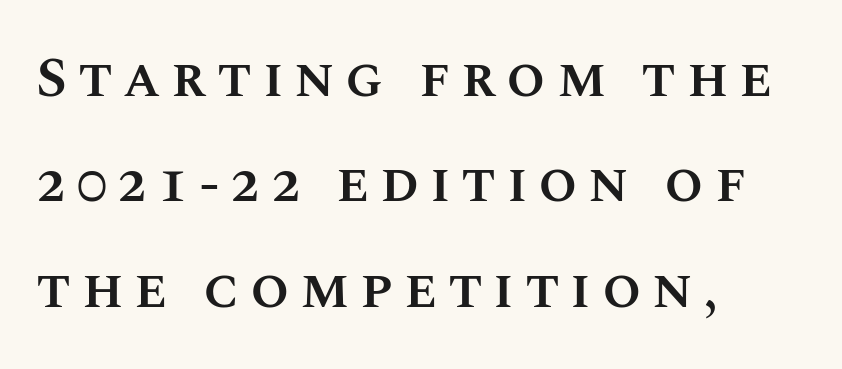
Q: Is the text bold? A: Semi-bold.
Q: Is the text italic (slanted)? A: No, it is upright.
Q: Is the text underlined? A: No.
Q: How is the paragraph aligned? A: Left-aligned.
Q: Width (condensed, normal, or wide)? A: Normal.
Q: Stroke contrast? A: Medium.
Q: x-height? A: Large.
Q: Monospaced? A: No.
